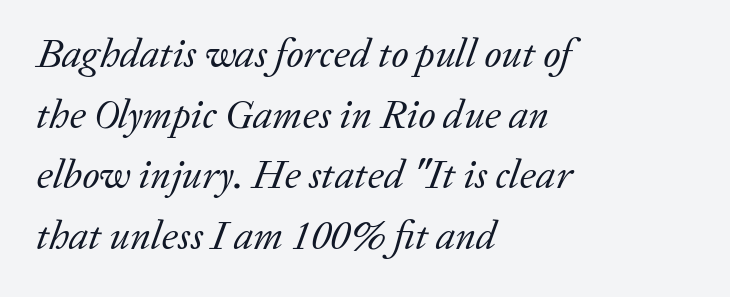
The image shows 41 px regular-weight serif type, italic (leaning right); set left-aligned, normal line spacing (1.48x), normal letter spacing, not underlined; low stroke contrast and a medium x-height.
